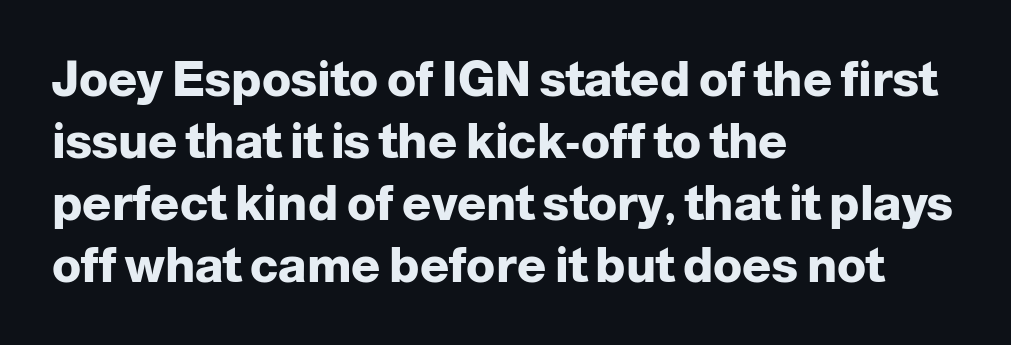
Q: Is the text bold? A: Yes.
Q: Is the text italic (slanted)? A: No, it is upright.
Q: Is the typeface a serif or a sans-serif typeface? A: Sans-serif.
Q: Is the text underlined? A: No.
Q: How is the paragraph aligned? A: Left-aligned.
Q: Is the spacing between letters normal or unusually wide? A: Normal.
Q: Is the spacing between lines tight, normal or loose? A: Normal.
Q: Width (condensed, normal, or wide)? A: Normal.
Q: Stroke contrast? A: Low.
Q: x-height? A: Medium.
Q: Monospaced? A: No.
